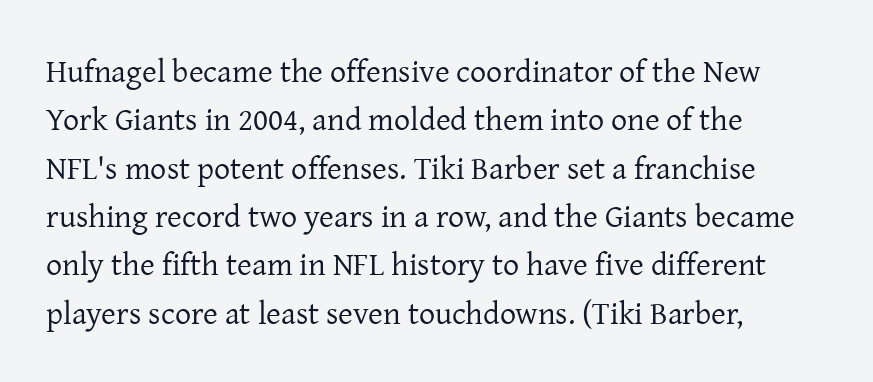
The image shows 32 px regular-weight serif type, upright; set left-aligned, normal line spacing (1.51x), normal letter spacing, not underlined; low stroke contrast and a medium x-height.
